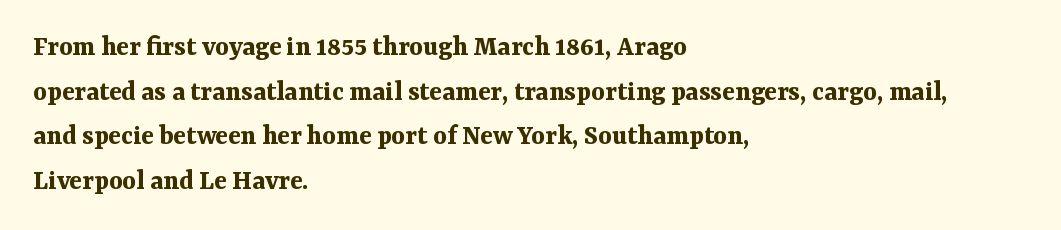
{"serif": "yes", "italic": "no", "bold": "yes", "weight": "bold", "width": "normal", "stroke_contrast": "medium", "x_height": "medium", "monospaced": "no", "underline": "no", "align": "left", "line_spacing": "normal", "line_spacing_ratio": 1.54, "letter_spacing": "normal", "letter_spacing_em": 0.0, "glyph_px": 29}
